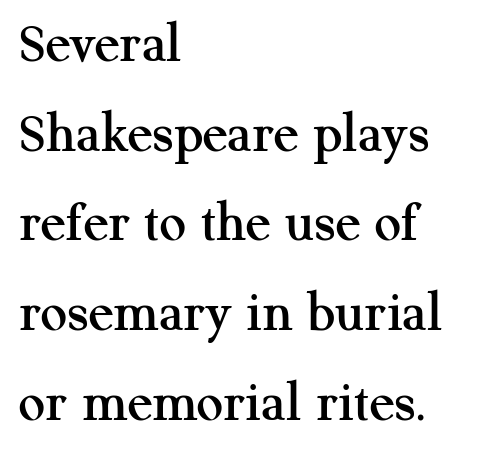
Q: Is the text italic (slanted)? A: No, it is upright.
Q: Is the typeface a serif or a sans-serif typeface? A: Serif.
Q: Is the text underlined? A: No.
Q: How is the paragraph aligned? A: Left-aligned.
Q: Is the spacing between letters normal or unusually wide? A: Normal.
Q: Is the spacing between lines tight, normal or loose? A: Normal.
Q: Width (condensed, normal, or wide)? A: Normal.
Q: Stroke contrast? A: Medium.
Q: x-height? A: Medium.
Q: Monospaced? A: No.
